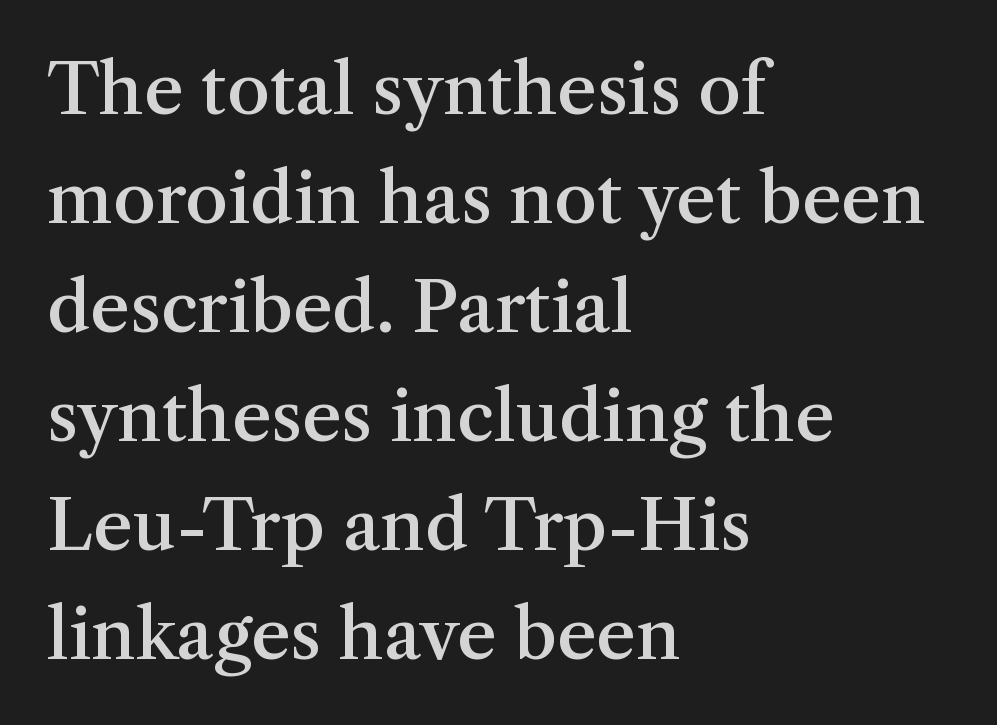
As a designer I'd log this as weight 600, semibold. The letters advance in unequal steps, a hallmark of proportional type. Reading down the column, the eye jumps a familiar distance to each next line. Leftover space on each line is placed entirely after the last word. Notice how the stems are strictly vertical — no italics here. Descender tails drop into unmarked territory.
